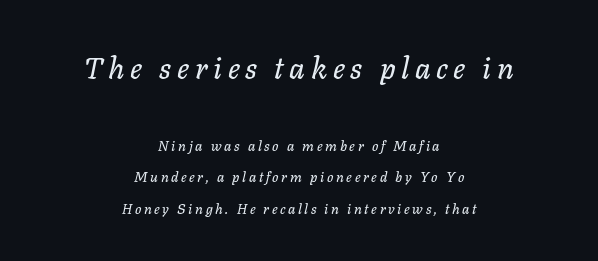
The image shows 30 px text type, italic (leaning right); set centered, loose line spacing (2.26x), not underlined; the first (top) block is 2.14x larger; low stroke contrast and a medium x-height.
